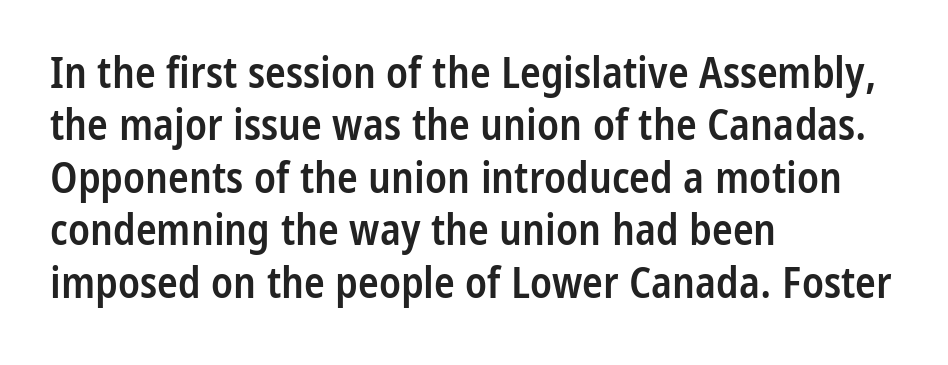
The image shows 43 px semibold, condensed sans-serif type, upright; set left-aligned, line spacing 1.22x, normal letter spacing, not underlined; low stroke contrast and a medium x-height.
